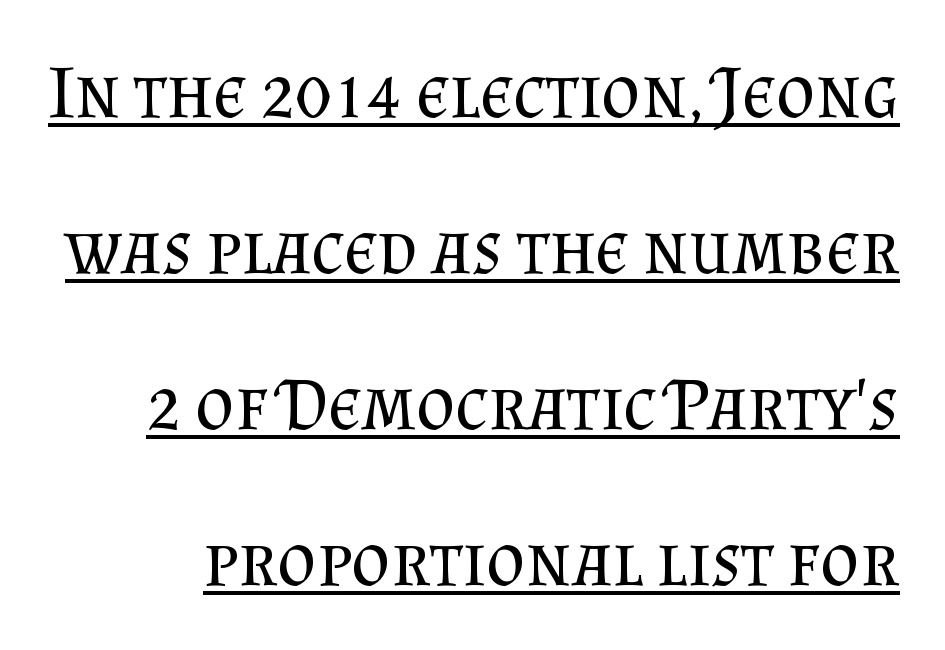
Q: Is the text bold? A: No.
Q: Is the text italic (slanted)? A: No, it is upright.
Q: Is the typeface a serif or a sans-serif typeface? A: Serif.
Q: Is the text underlined? A: Yes.
Q: Is the spacing between letters normal or unusually wide? A: Normal.
Q: Is the spacing between lines tight, normal or loose? A: Loose.
Q: Width (condensed, normal, or wide)? A: Normal.
Q: Stroke contrast? A: Medium.
Q: x-height? A: Small.
Q: Monospaced? A: No.
